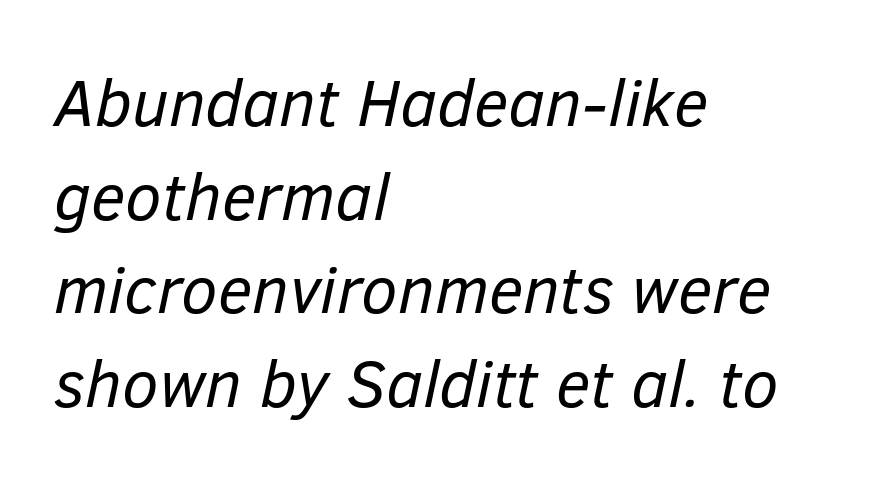
Q: Is the text bold? A: No.
Q: Is the text italic (slanted)? A: Yes, it leans right by about 12 degrees.
Q: Is the text underlined? A: No.
Q: How is the paragraph aligned? A: Left-aligned.
Q: Is the spacing between letters normal or unusually wide? A: Normal.
Q: Is the spacing between lines tight, normal or loose? A: Normal.
Q: Width (condensed, normal, or wide)? A: Normal.
Q: Stroke contrast? A: Low.
Q: x-height? A: Medium.
Q: Monospaced? A: No.
